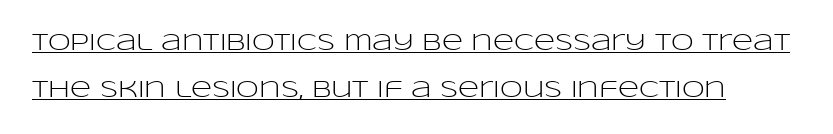
Q: Is the text bold? A: No.
Q: Is the text italic (slanted)? A: No, it is upright.
Q: Is the text underlined? A: Yes.
Q: Is the spacing between letters normal or unusually wide? A: Normal.
Q: Is the spacing between lines tight, normal or loose? A: Loose.
